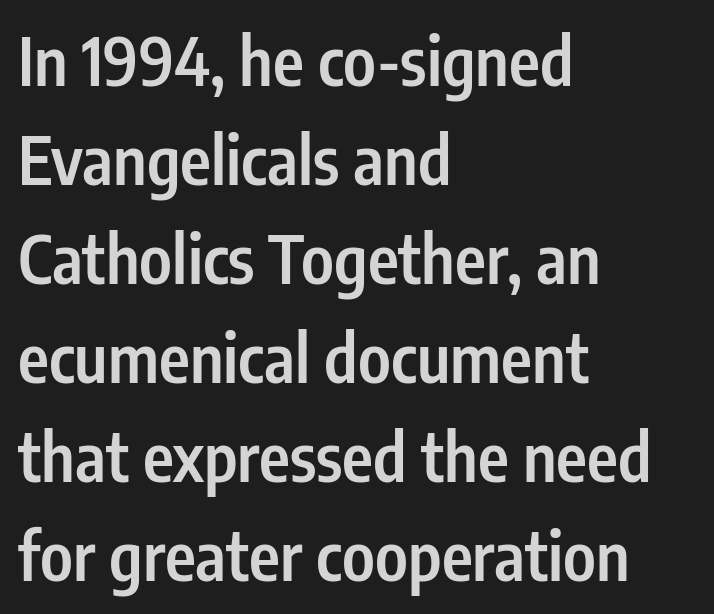
Q: Is the text bold? A: Semi-bold.
Q: Is the text italic (slanted)? A: No, it is upright.
Q: Is the typeface a serif or a sans-serif typeface? A: Sans-serif.
Q: Is the text underlined? A: No.
Q: How is the paragraph aligned? A: Left-aligned.
Q: Is the spacing between letters normal or unusually wide? A: Normal.
Q: Is the spacing between lines tight, normal or loose? A: Normal.
Q: Width (condensed, normal, or wide)? A: Condensed.
Q: Stroke contrast? A: Low.
Q: x-height? A: Medium.
Q: Monospaced? A: No.
